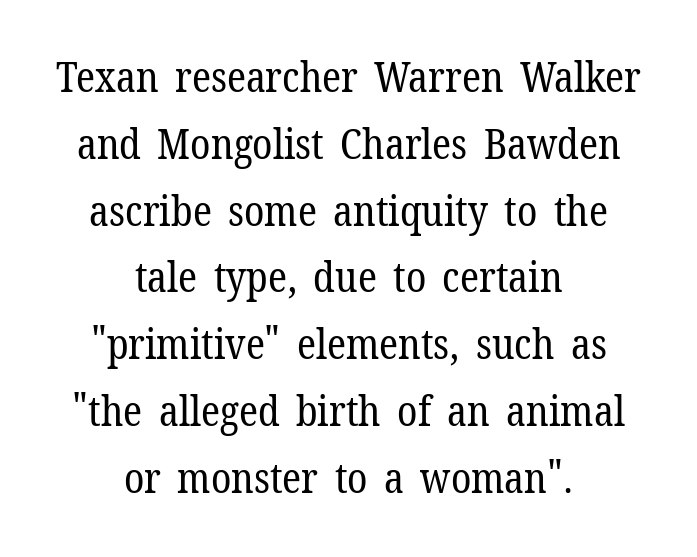
Q: Is the text bold? A: No.
Q: Is the text italic (slanted)? A: No, it is upright.
Q: Is the typeface a serif or a sans-serif typeface? A: Serif.
Q: Is the text underlined? A: No.
Q: How is the paragraph aligned? A: Centered.
Q: Is the spacing between letters normal or unusually wide? A: Normal.
Q: Is the spacing between lines tight, normal or loose? A: Normal.
Q: Width (condensed, normal, or wide)? A: Normal.
Q: Stroke contrast? A: Low.
Q: x-height? A: Medium.
Q: Monospaced? A: No.
